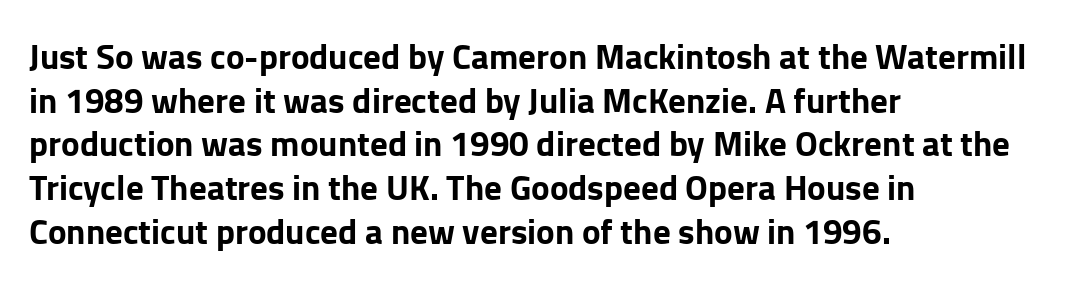
Q: Is the text bold? A: Yes.
Q: Is the text italic (slanted)? A: No, it is upright.
Q: Is the typeface a serif or a sans-serif typeface? A: Sans-serif.
Q: Is the text underlined? A: No.
Q: How is the paragraph aligned? A: Left-aligned.
Q: Is the spacing between letters normal or unusually wide? A: Normal.
Q: Is the spacing between lines tight, normal or loose? A: Normal.
Q: Width (condensed, normal, or wide)? A: Normal.
Q: Stroke contrast? A: Low.
Q: x-height? A: Medium.
Q: Monospaced? A: No.
